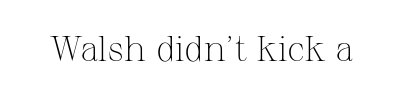
Q: Is the text bold? A: No.
Q: Is the text italic (slanted)? A: No, it is upright.
Q: Is the typeface a serif or a sans-serif typeface? A: Serif.
Q: Is the text underlined? A: No.
Q: Is the spacing between letters normal or unusually wide? A: Normal.
Q: Width (condensed, normal, or wide)? A: Normal.
Q: Stroke contrast? A: Medium.
Q: x-height? A: Medium.
Q: Monospaced? A: No.
